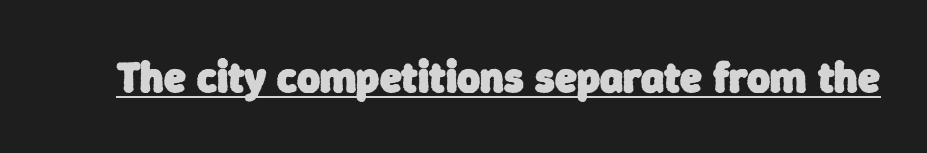
Q: Is the text bold? A: Yes.
Q: Is the typeface a serif or a sans-serif typeface? A: Sans-serif.
Q: Is the text underlined? A: Yes.
Q: Is the spacing between letters normal or unusually wide? A: Normal.
Q: Width (condensed, normal, or wide)? A: Normal.
Q: Stroke contrast? A: Low.
Q: x-height? A: Medium.
Q: Monospaced? A: No.
